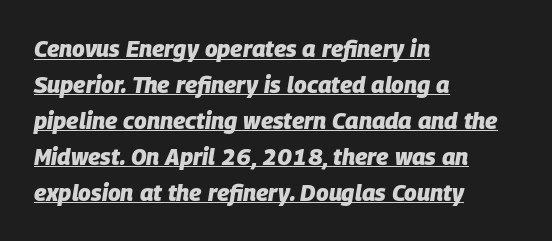
{"italic": "yes", "lean": "right", "slant_degrees": 9, "bold": "yes", "underline": "yes", "align": "left", "line_spacing": "normal", "line_spacing_ratio": 1.56, "letter_spacing": "normal", "letter_spacing_em": 0.0, "glyph_px": 23}
